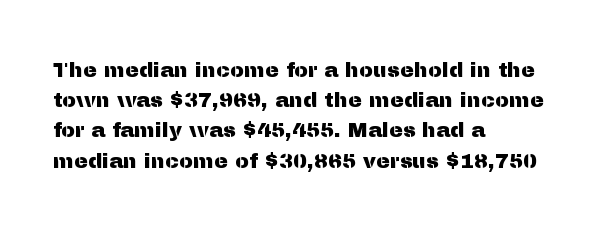
The image shows 21 px text type, upright; set left-aligned, normal line spacing (1.44x), normal letter spacing, not underlined.
